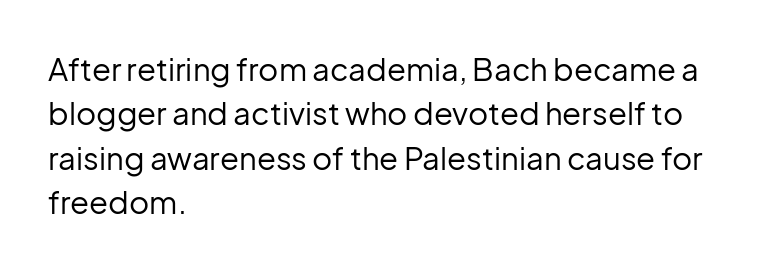
{"serif": "no", "italic": "no", "bold": "no", "weight": "regular", "width": "normal", "stroke_contrast": "low", "x_height": "medium", "monospaced": "no", "underline": "no", "align": "left", "line_spacing": "normal", "line_spacing_ratio": 1.43, "letter_spacing": "normal", "letter_spacing_em": 0.0, "glyph_px": 31}
